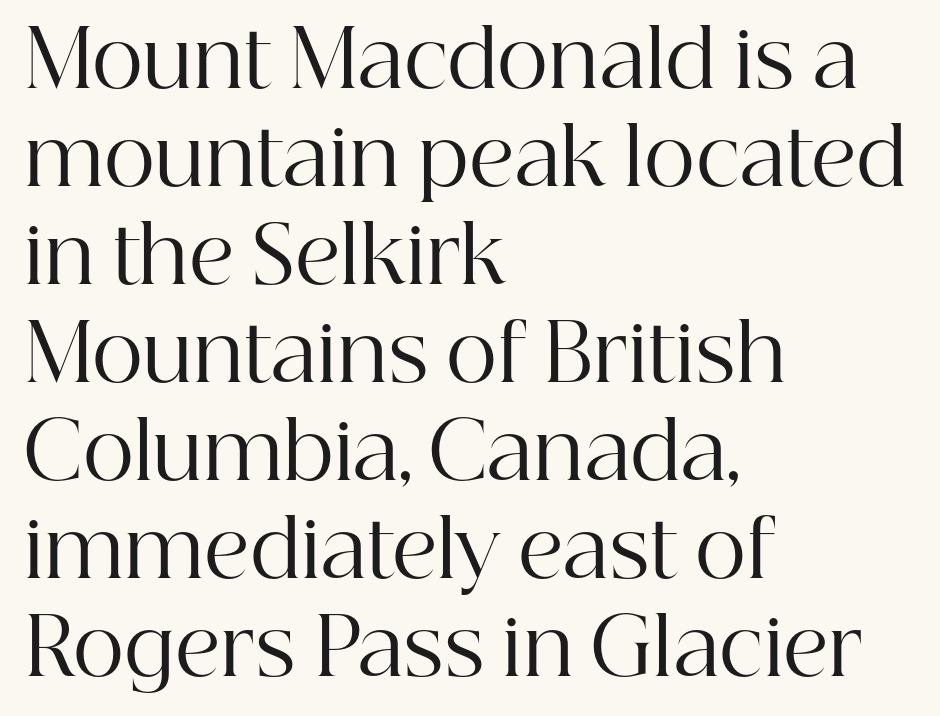
The image shows 79 px regular-weight serif type, upright; set left-aligned, line spacing 1.24x, normal letter spacing, not underlined; high stroke contrast and a medium x-height.
